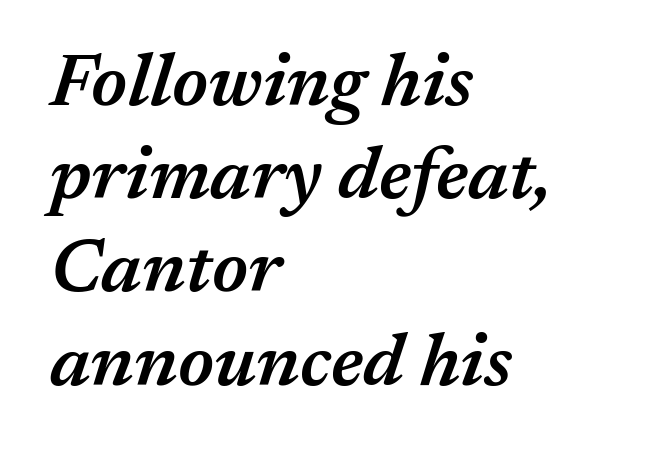
Q: Is the text bold? A: Semi-bold.
Q: Is the text italic (slanted)? A: Yes, it leans right by about 17 degrees.
Q: Is the text underlined? A: No.
Q: How is the paragraph aligned? A: Left-aligned.
Q: Is the spacing between letters normal or unusually wide? A: Normal.
Q: Is the spacing between lines tight, normal or loose? A: Normal.
Q: Width (condensed, normal, or wide)? A: Normal.
Q: Stroke contrast? A: Medium.
Q: x-height? A: Medium.
Q: Monospaced? A: No.
